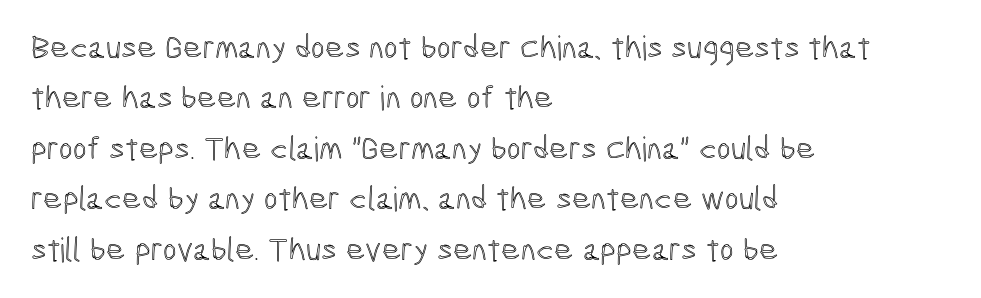
Observe the ordinary spacing: letters are neighbours, not strangers. Posture: upright roman. Summary of vertical rhythm: regular, with standard interline spacing. The area under the type is left untouched.
